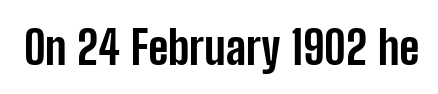
The image shows 46 px bold, condensed sans-serif type, upright; set normal letter spacing, not underlined; low stroke contrast and a medium x-height.
